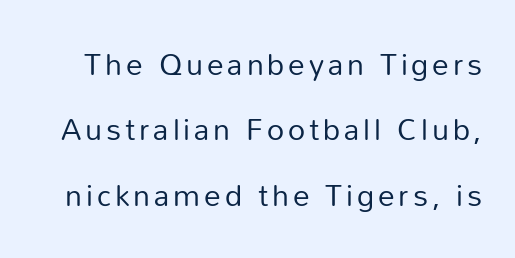
The typeface chosen for these lines omits serifs. Is the stroke heavy? The answer is a plain regular-or-lighter. In terms of leading, this rendering errs on the spacious side. In terms of posture, this sample is upright.
